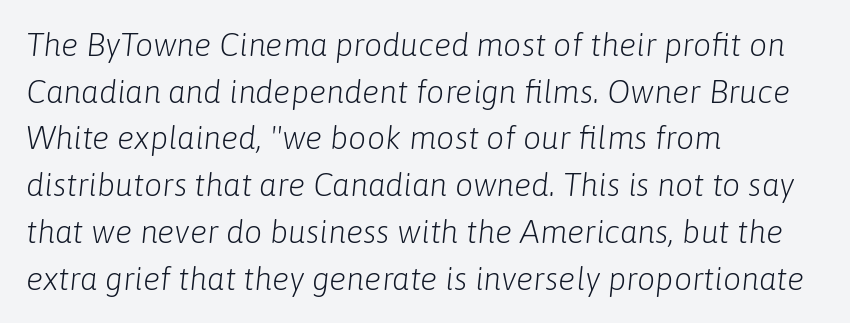
Horizontal bands of white between lines are of average thickness. Casual observation: everything's shoved over to the left. Is the type slanted? Yes — the strokes lean at a clear angle. The characters are drawn with everyday or finer stroke widths. Think of a printed novel: that variable character pitch is what you see here.
